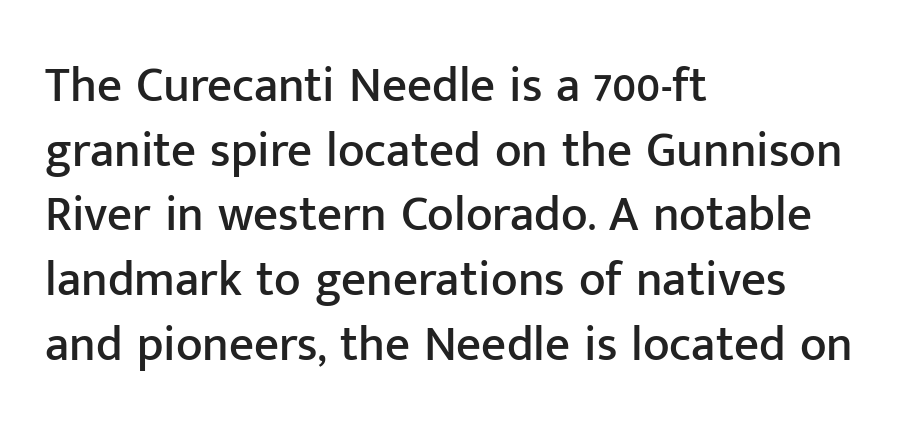
Q: Is the text italic (slanted)? A: No, it is upright.
Q: Is the typeface a serif or a sans-serif typeface? A: Sans-serif.
Q: Is the text underlined? A: No.
Q: How is the paragraph aligned? A: Left-aligned.
Q: Is the spacing between letters normal or unusually wide? A: Normal.
Q: Is the spacing between lines tight, normal or loose? A: Normal.
Q: Width (condensed, normal, or wide)? A: Normal.
Q: Stroke contrast? A: Low.
Q: x-height? A: Medium.
Q: Monospaced? A: No.
